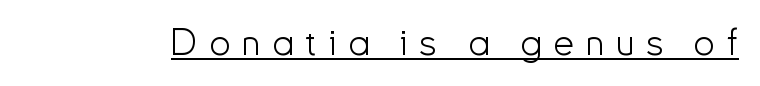
Notice how the stems are strictly vertical — no italics here. The weight tops out at a normal text grade. Each letter's strokes conclude bluntly, with no projecting serifs. Think of a printed novel: that variable character pitch is what you see here. Students, note that the glyphs here are deliberately spaced far apart.
